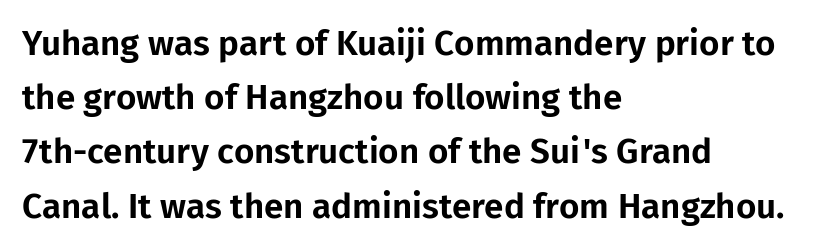
Q: Is the text italic (slanted)? A: No, it is upright.
Q: Is the typeface a serif or a sans-serif typeface? A: Sans-serif.
Q: Is the text underlined? A: No.
Q: How is the paragraph aligned? A: Left-aligned.
Q: Is the spacing between letters normal or unusually wide? A: Normal.
Q: Is the spacing between lines tight, normal or loose? A: Normal.
Q: Width (condensed, normal, or wide)? A: Normal.
Q: Stroke contrast? A: Low.
Q: x-height? A: Medium.
Q: Monospaced? A: No.
